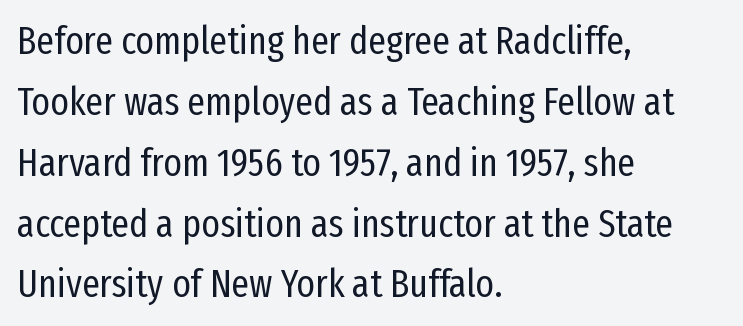
{"serif": "no", "italic": "no", "bold": "no", "weight": "regular", "width": "condensed", "stroke_contrast": "low", "x_height": "medium", "monospaced": "no", "underline": "no", "align": "left", "line_spacing": "normal", "line_spacing_ratio": 1.56, "letter_spacing": "normal", "letter_spacing_em": 0.0, "glyph_px": 39}
